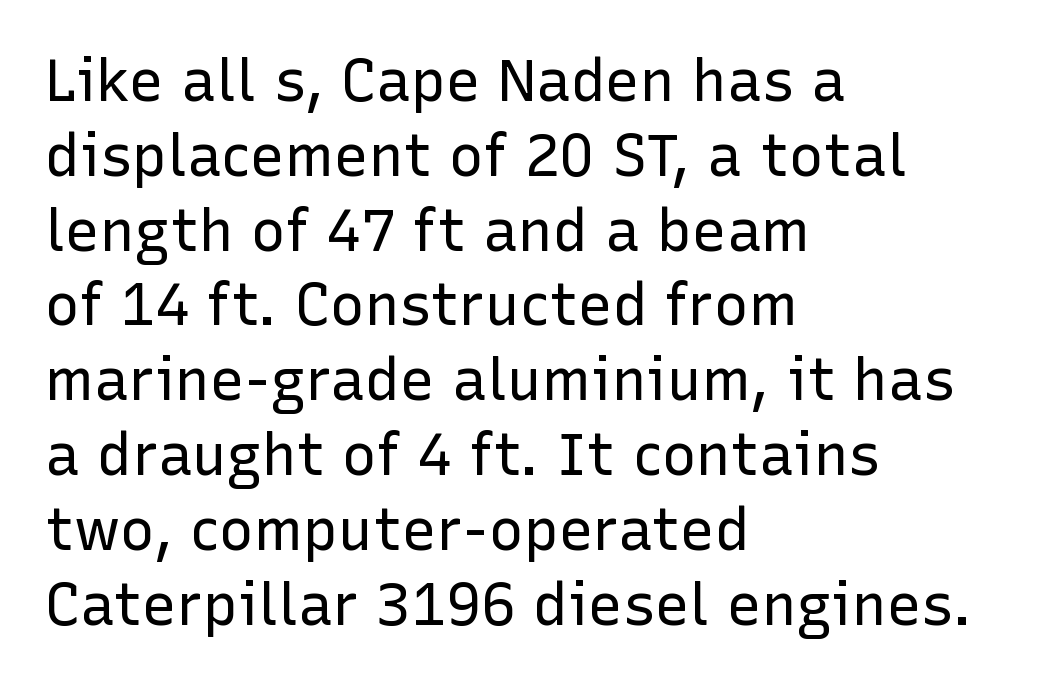
{"serif": "no", "italic": "no", "bold": "no", "weight": "regular", "width": "normal", "stroke_contrast": "low", "x_height": "medium", "monospaced": "no", "underline": "no", "align": "left", "line_spacing": "normal", "line_spacing_ratio": 1.29, "letter_spacing": "normal", "letter_spacing_em": 0.0, "glyph_px": 58}
